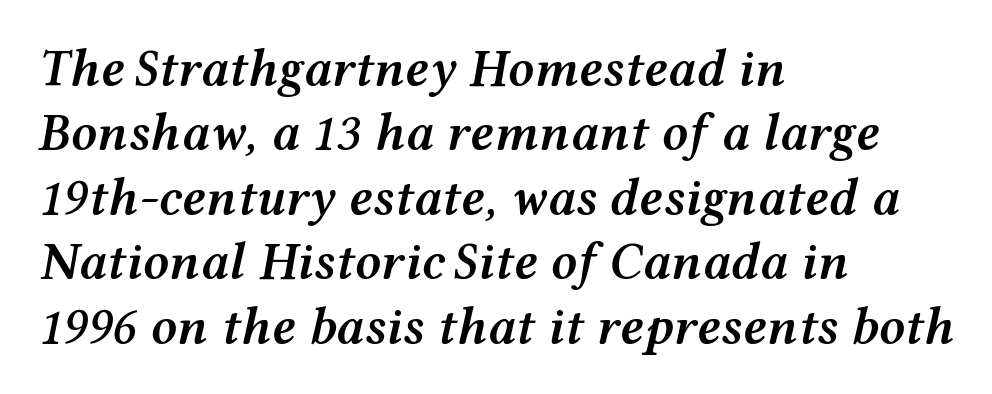
The image shows 52 px semibold, wide type, italic (leaning right); set left-aligned, line spacing 1.24x, normal letter spacing, not underlined; medium stroke contrast and a medium x-height.
